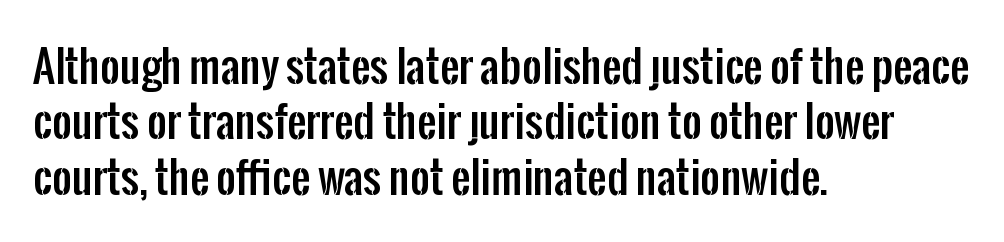
{"serif": "no", "italic": "no", "width": "condensed", "stroke_contrast": "low", "x_height": "medium", "monospaced": "no", "underline": "no", "align": "left", "line_spacing": "normal", "line_spacing_ratio": 1.29, "letter_spacing": "normal", "letter_spacing_em": 0.0, "glyph_px": 43}
